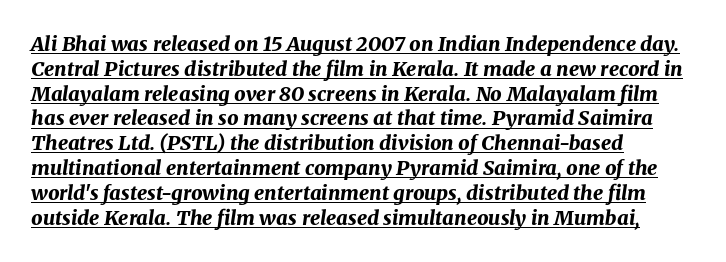
The image shows 20 px bold type, italic (leaning right); set left-aligned, line spacing 1.24x, normal letter spacing, underlined.
